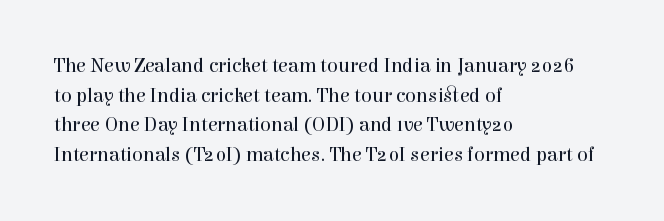
The image shows 20 px text type, upright; set left-aligned, normal line spacing (1.48x), normal letter spacing, not underlined.
